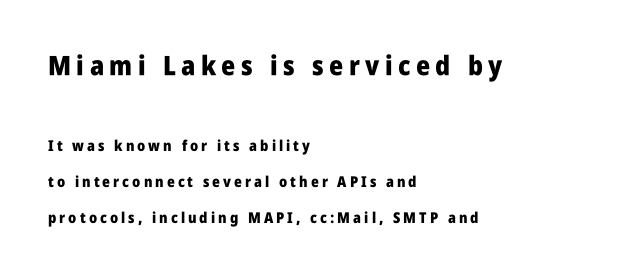
The image shows 27 px bold type, upright; set left-aligned, loose line spacing (2.41x), unusually wide letter spacing (+0.2 em), not underlined; the first (top) block is 1.8x larger.
